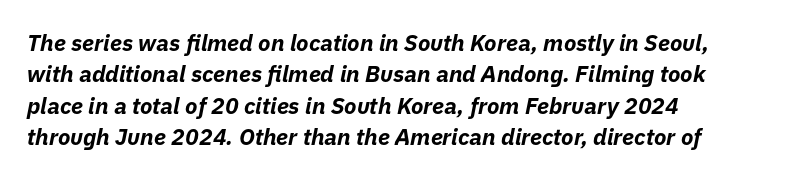
{"italic": "yes", "lean": "right", "slant_degrees": 11, "bold": "yes", "underline": "no", "align": "left", "line_spacing": "normal", "line_spacing_ratio": 1.36, "letter_spacing": "normal", "letter_spacing_em": 0.0, "glyph_px": 23}
